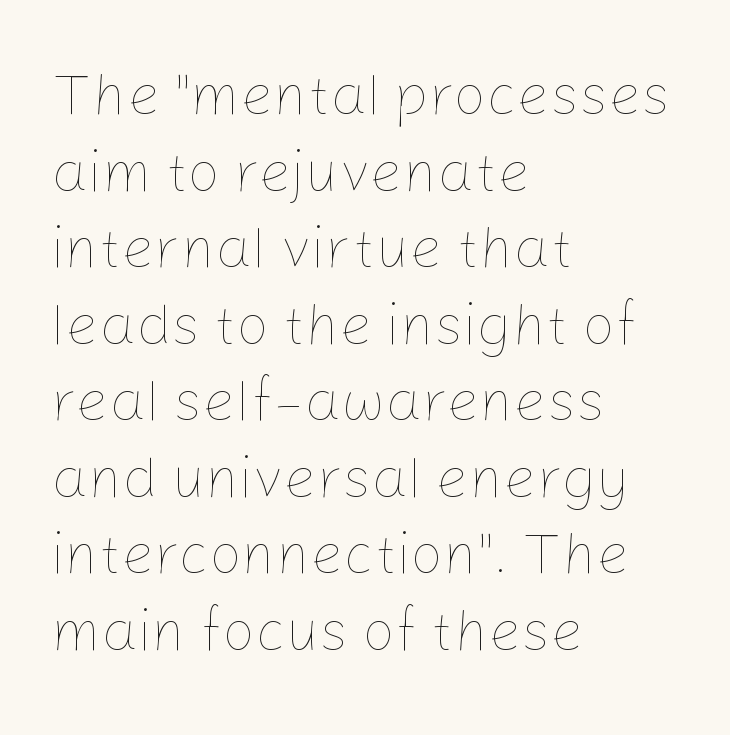
Q: Is the text bold? A: No.
Q: Is the text italic (slanted)? A: No, it is upright.
Q: Is the text underlined? A: No.
Q: How is the paragraph aligned? A: Left-aligned.
Q: Is the spacing between letters normal or unusually wide? A: Normal.
Q: Is the spacing between lines tight, normal or loose? A: Normal.
Q: Width (condensed, normal, or wide)? A: Normal.
Q: Stroke contrast? A: Low.
Q: x-height? A: Medium.
Q: Monospaced? A: No.
